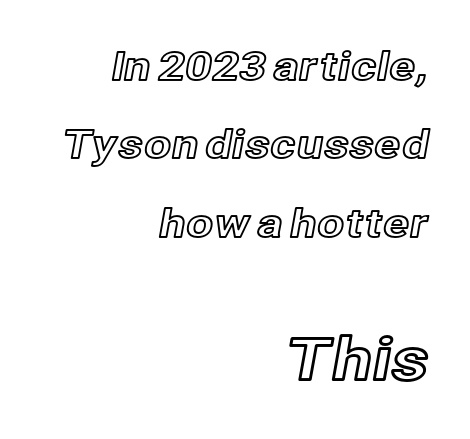
Q: Is the text italic (slanted)? A: Yes.
Q: Is the text underlined? A: No.
Q: How is the paragraph aligned? A: Right-aligned.
Q: Is the spacing between letters normal or unusually wide? A: Normal.
Q: Is the spacing between lines tight, normal or loose? A: Loose.
Q: Which block of text is set in a larger size, the first (top) or the second (bottom)? A: The second (bottom) one.
Q: Width (condensed, normal, or wide)? A: Normal.
Q: x-height? A: Medium.
Q: Monospaced? A: No.
